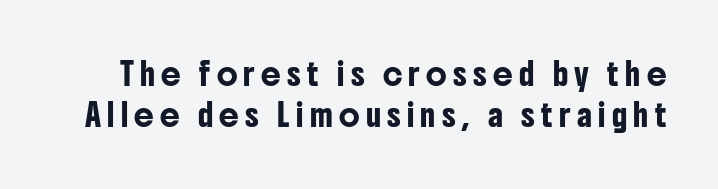
The image shows 22 px text type, upright; set line spacing 1.87x, unusually wide letter spacing (+0.29 em), not underlined.
